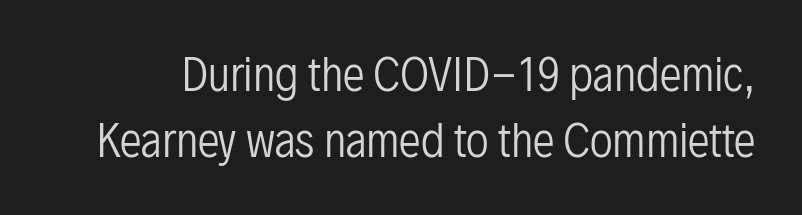
Examine the stroke ends and you'll find no serifs. This is the regular roman posture of the typeface. Inter-character spacing is left at the font's built-in metrics. The line-height multiplier appears to be the usual default. Has an underline been added? It has not. Each stroke keeps to a modest, everyday thickness or less.
